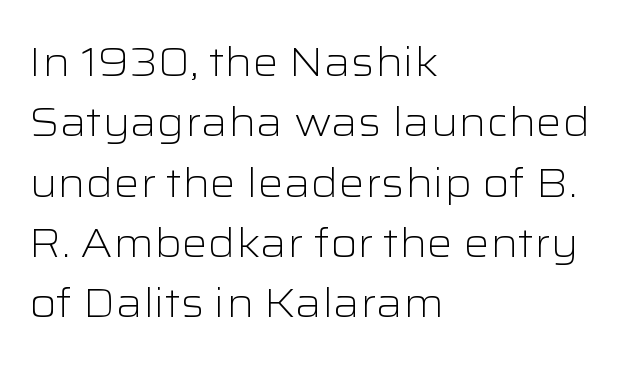
The lines are quadded left. Nope, no serifs anywhere on these letters. Character widths vary here, with narrow letters taking less room than wide ones. Notice how the stems are strictly vertical — no italics here. You could call the tracking neutral — neither tight nor loose.
